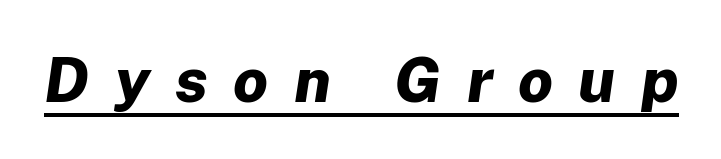
The image shows 62 px bold type, italic (leaning right); set unusually wide letter spacing (+0.41 em), underlined; low stroke contrast and a medium x-height.
